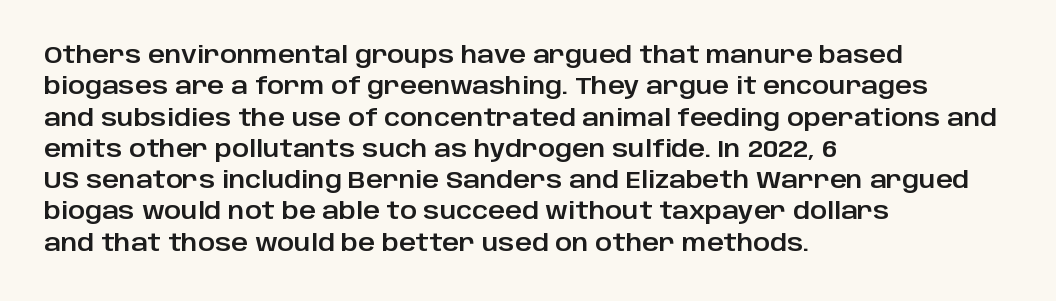
Q: Is the text italic (slanted)? A: No, it is upright.
Q: Is the text underlined? A: No.
Q: How is the paragraph aligned? A: Left-aligned.
Q: Is the spacing between letters normal or unusually wide? A: Normal.
Q: Is the spacing between lines tight, normal or loose? A: Normal.
